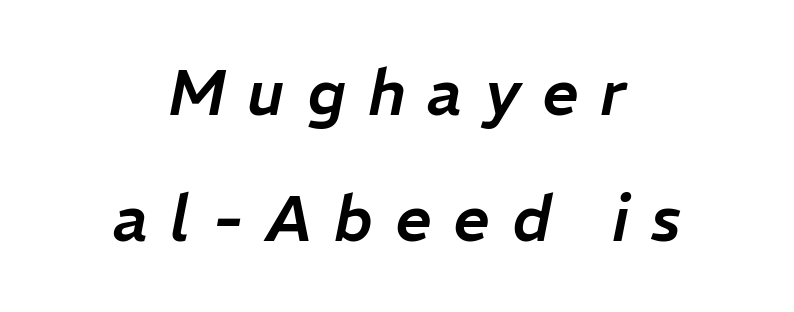
The face used here is proportionally spaced, like ordinary book or web type. One glance says open: line gaps are wider than usual. Unmarked baselines from the first word to the last. Loose tracking; the words dissolve into strings of separated letters. Both edges are ragged and mirror each other, which tells us the setting is centered.
